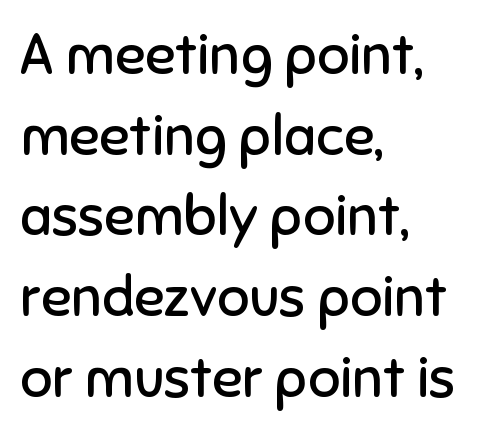
{"serif": "no", "italic": "no", "bold": "no", "weight": "regular", "width": "normal", "stroke_contrast": "low", "x_height": "medium", "monospaced": "no", "underline": "no", "align": "left", "line_spacing": "normal", "line_spacing_ratio": 1.44, "letter_spacing": "normal", "letter_spacing_em": 0.0, "glyph_px": 56}
